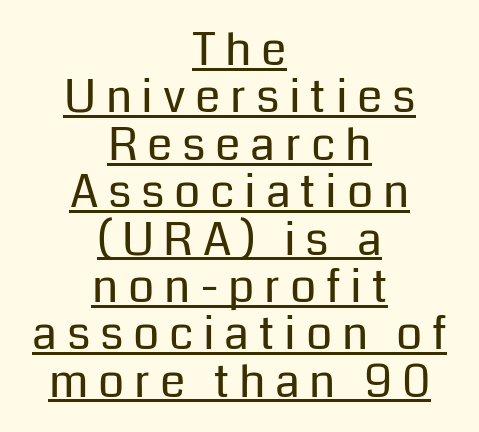
The image shows 46 px regular-weight sans-serif type, upright; set centered, tight line spacing (1.03x), unusually wide letter spacing (+0.21 em), underlined; low stroke contrast and a medium x-height.
